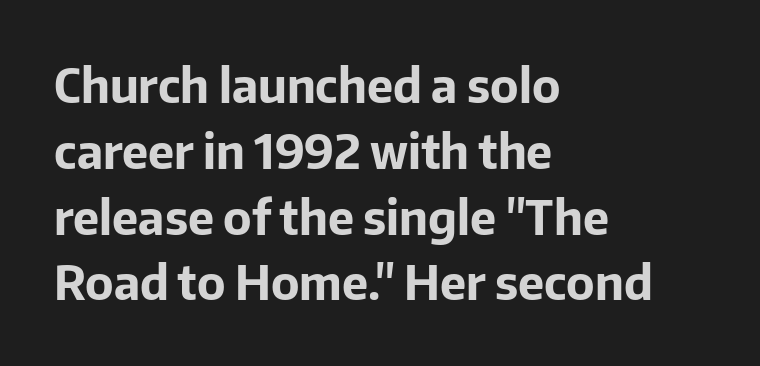
Summary of vertical rhythm: regular, with standard interline spacing. A sans-serif font was chosen for this passage. Each glyph is drawn with heavy, bold strokes. No extra tracking has been applied to these lines. These lines were composed using upright roman letters.
